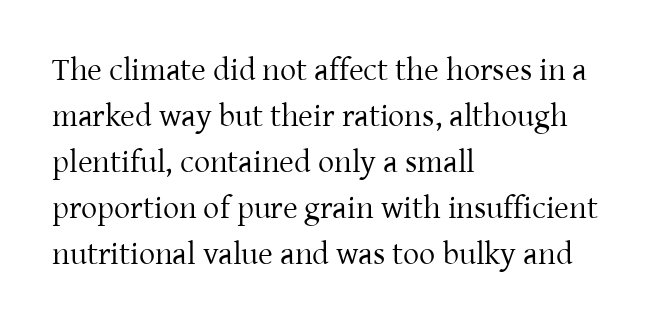
{"serif": "yes", "italic": "no", "bold": "no", "weight": "regular", "width": "normal", "stroke_contrast": "low", "x_height": "medium", "monospaced": "no", "underline": "no", "align": "left", "line_spacing": "normal", "line_spacing_ratio": 1.44, "letter_spacing": "normal", "letter_spacing_em": 0.0, "glyph_px": 32}
